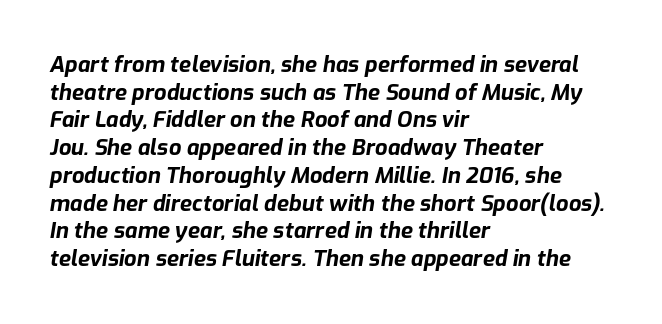
{"italic": "yes", "lean": "right", "slant_degrees": 9, "bold": "yes", "underline": "no", "align": "left", "line_spacing": "normal", "line_spacing_ratio": 1.26, "letter_spacing": "normal", "letter_spacing_em": 0.0, "glyph_px": 22}
